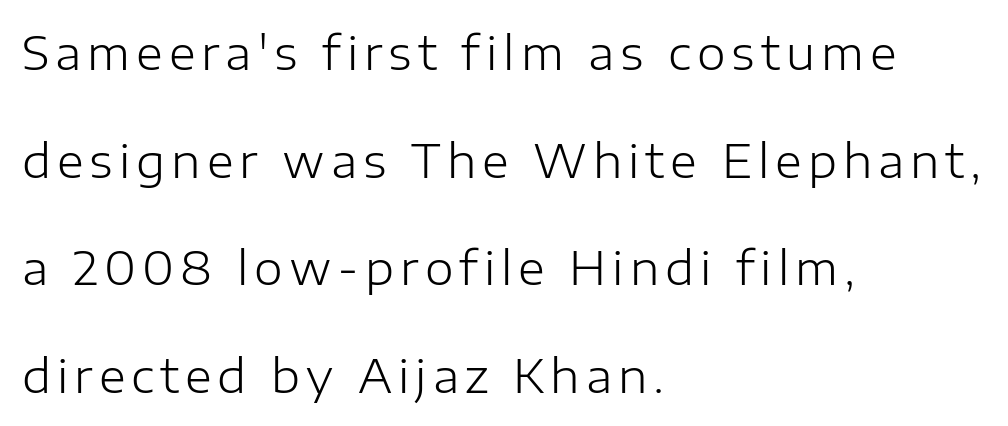
Descenders hang freely into open space. The text was rendered using a sans face with plain stroke endings. The line-height multiplier appears high, well above default. You could not count columns in this text — the font is proportionally spaced. Layout note: lines flush left. This reads as an unemphasized weight, regular at the heaviest.
